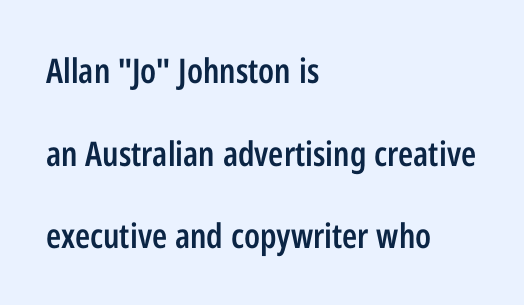
A sans-serif font was chosen for this passage. Nope, not italic — everything's standing straight. Emphasis by weight is partial: semibold. The type is set solid horizontally, with unmodified tracking.
